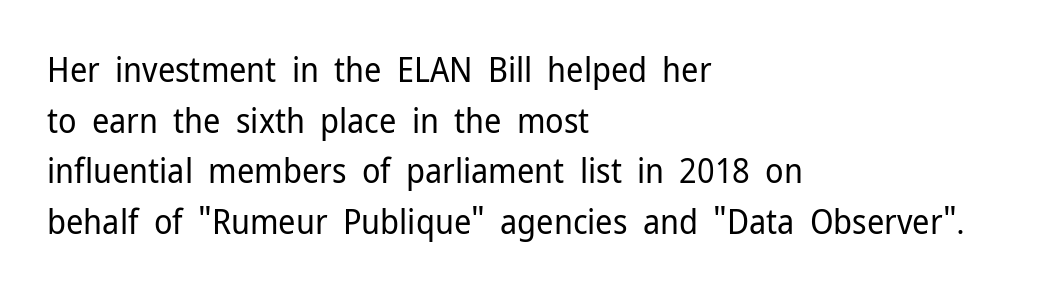
{"serif": "no", "italic": "no", "bold": "no", "weight": "regular", "width": "normal", "stroke_contrast": "low", "x_height": "medium", "monospaced": "no", "underline": "no", "align": "left", "line_spacing": "normal", "line_spacing_ratio": 1.49, "letter_spacing": "normal", "letter_spacing_em": 0.0, "glyph_px": 34}
